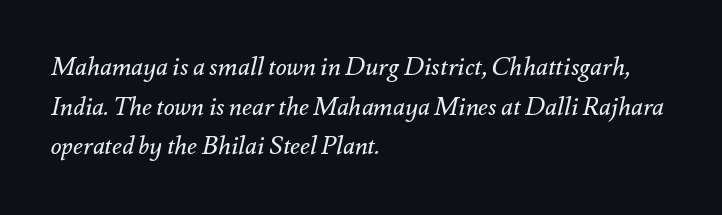
Descenders are the only things crossing below the line. Default kerning and tracking; the words read as compact shapes. The rendering applies a slant to the glyphs. Is this a heavy cut? Hardly; it is regular or lighter.
